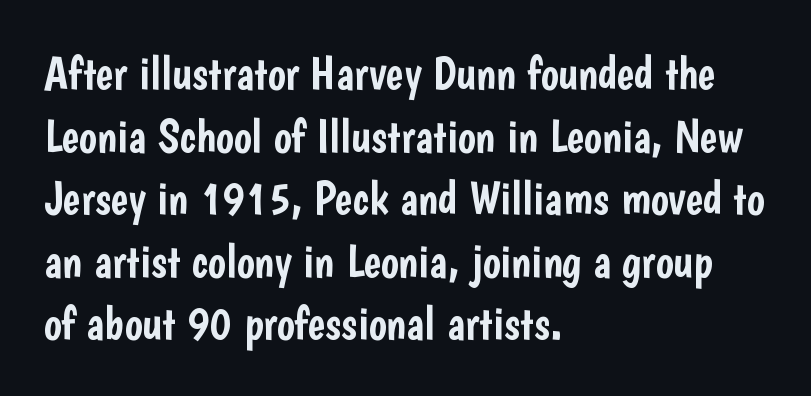
The image shows 47 px condensed sans-serif type, upright; set left-aligned, normal line spacing (1.33x), normal letter spacing, not underlined; low stroke contrast and a medium x-height.
